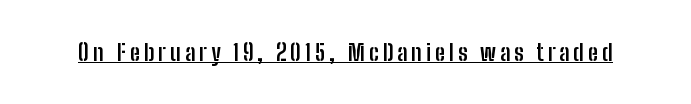
The image shows 23 px bold type, upright; set underlined.
